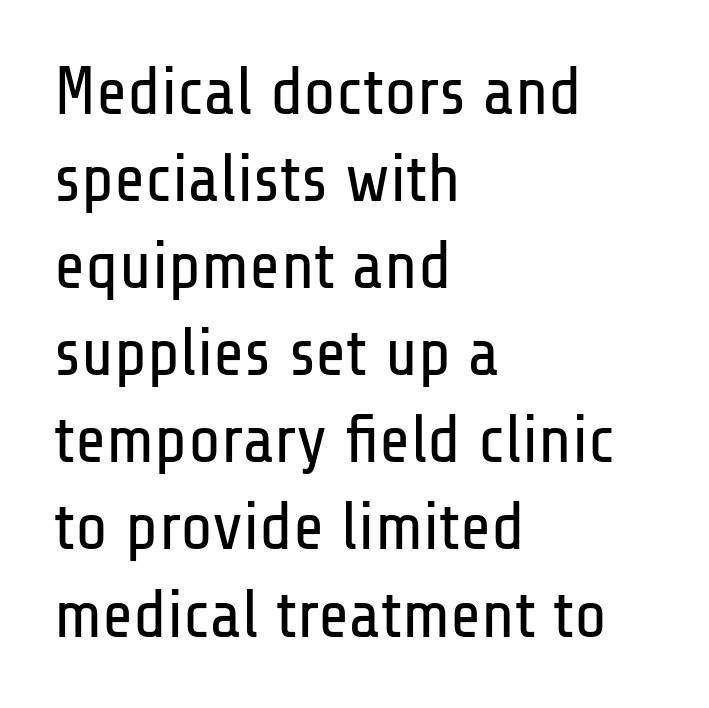
Q: Is the text bold? A: No.
Q: Is the text italic (slanted)? A: No, it is upright.
Q: Is the typeface a serif or a sans-serif typeface? A: Sans-serif.
Q: Is the text underlined? A: No.
Q: How is the paragraph aligned? A: Left-aligned.
Q: Is the spacing between letters normal or unusually wide? A: Normal.
Q: Is the spacing between lines tight, normal or loose? A: Normal.
Q: Width (condensed, normal, or wide)? A: Condensed.
Q: Stroke contrast? A: Low.
Q: x-height? A: Medium.
Q: Monospaced? A: No.
